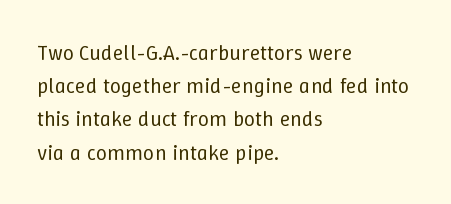
Tall strokes in this sample are plumb rather than angled. Weight: regular or lighter. Tracking value appears to be zero — textbook default spacing. The passage shown stacks its lines at a standard gap. The lines in this sample share a left origin and differ only in where they stop. Anything drawn beneath the words? Only blank space.
